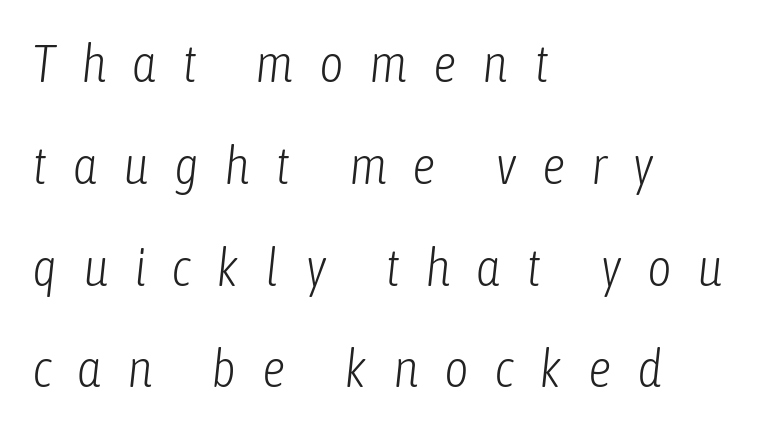
The lines are spread far apart with generous leading. This rendering widens character spacing well past its baseline value. A typesetter would call this proportional, since set widths differ per character. Is the type heavy? It reads as light-to-regular instead. The paragraph shown leans on its left margin. The letters are slanted; this is an italic face.
